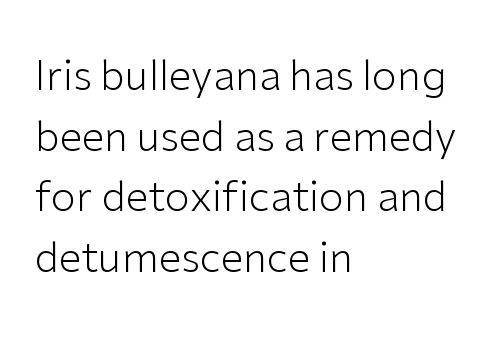
Horizontal alignment here is leftward, the default for most running prose. The font family rendered here belongs to the sans-serif group. Each new line begins a customary step beneath the previous one. Compared with typical body copy, the letter spacing here is the same. Type without underlining.
